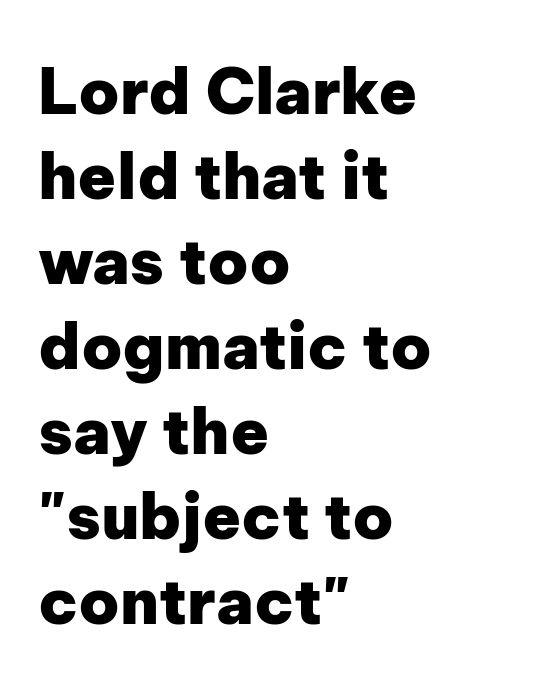
{"serif": "no", "italic": "no", "bold": "yes", "weight": "heavy", "width": "normal", "stroke_contrast": "low", "x_height": "medium", "monospaced": "no", "underline": "no", "align": "left", "line_spacing": "normal", "line_spacing_ratio": 1.35, "letter_spacing": "normal", "letter_spacing_em": 0.0, "glyph_px": 63}
